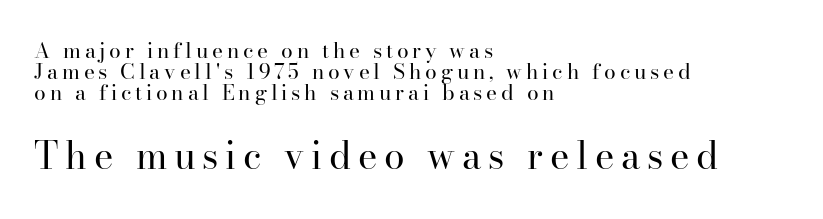
The image shows 37 px regular-weight serif type, upright; set left-aligned, tight line spacing (1.01x), not underlined; the second (bottom) block is 1.76x larger; high stroke contrast and a small x-height.
